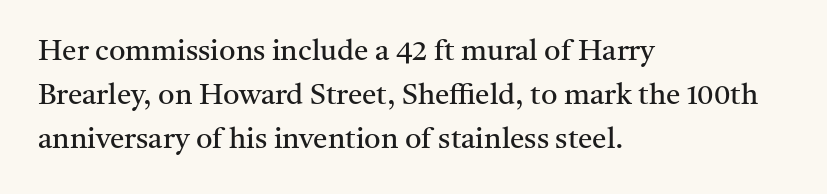
Q: Is the text bold? A: No.
Q: Is the text italic (slanted)? A: No, it is upright.
Q: Is the typeface a serif or a sans-serif typeface? A: Serif.
Q: Is the text underlined? A: No.
Q: How is the paragraph aligned? A: Left-aligned.
Q: Is the spacing between letters normal or unusually wide? A: Normal.
Q: Is the spacing between lines tight, normal or loose? A: Normal.
Q: Width (condensed, normal, or wide)? A: Normal.
Q: Stroke contrast? A: Medium.
Q: x-height? A: Medium.
Q: Monospaced? A: No.
